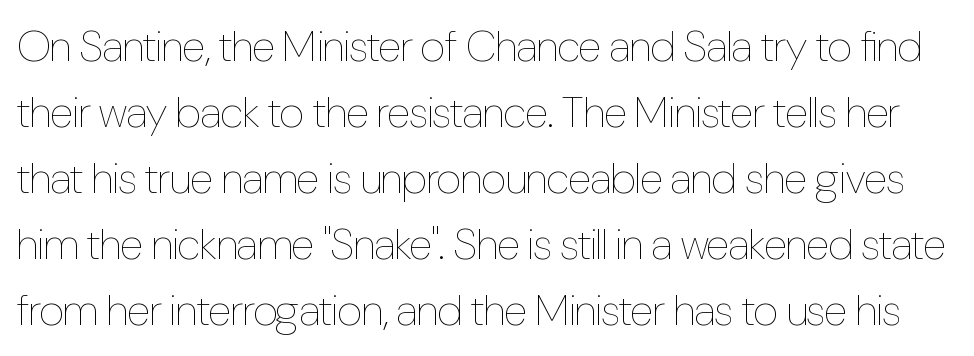
On a weight scale, this lands at 450 or below. Just letters on the line, the space beneath them empty. Inter-character spacing is left at the font's built-in metrics. This sample has the flowing, uneven cadence of proportional lettering.
